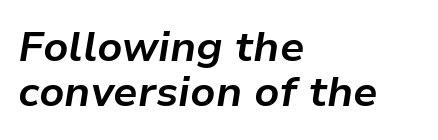
{"italic": "yes", "lean": "right", "slant_degrees": 9, "bold": "yes", "weight": "bold", "width": "normal", "stroke_contrast": "low", "x_height": "medium", "monospaced": "no", "underline": "no", "align": "left", "line_spacing": "tight", "line_spacing_ratio": 1.08, "letter_spacing": "normal", "letter_spacing_em": 0.0, "glyph_px": 42}
